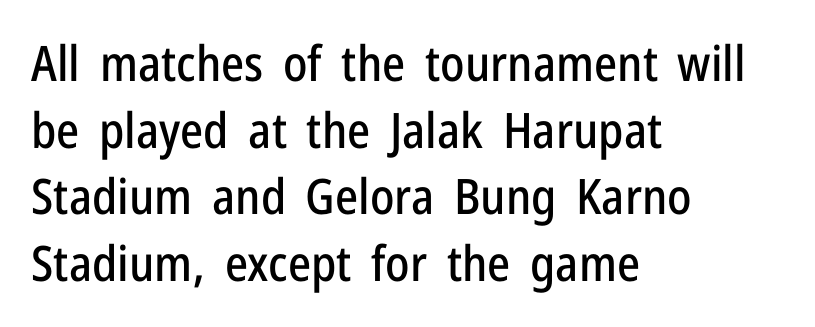
{"serif": "no", "italic": "no", "width": "condensed", "stroke_contrast": "low", "x_height": "medium", "monospaced": "no", "underline": "no", "align": "left", "line_spacing": "normal", "line_spacing_ratio": 1.36, "letter_spacing": "normal", "letter_spacing_em": 0.0, "glyph_px": 49}
